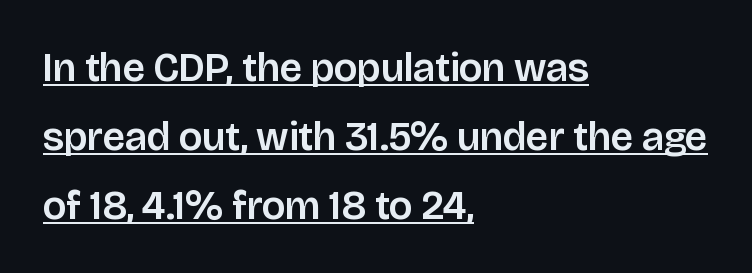
Q: Is the text italic (slanted)? A: No, it is upright.
Q: Is the typeface a serif or a sans-serif typeface? A: Sans-serif.
Q: Is the text underlined? A: Yes.
Q: How is the paragraph aligned? A: Left-aligned.
Q: Is the spacing between letters normal or unusually wide? A: Normal.
Q: Width (condensed, normal, or wide)? A: Normal.
Q: Stroke contrast? A: Low.
Q: x-height? A: Large.
Q: Monospaced? A: No.
